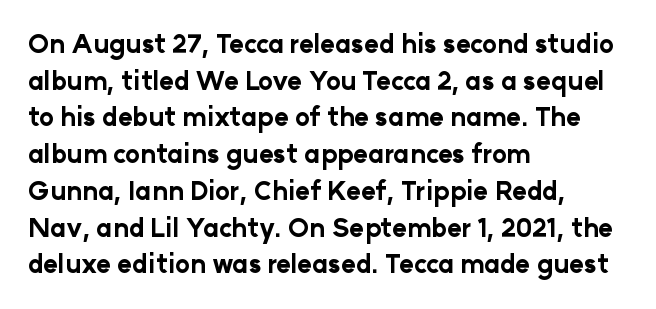
The image shows 25 px bold type, upright; set left-aligned, normal line spacing (1.47x), normal letter spacing, not underlined.
